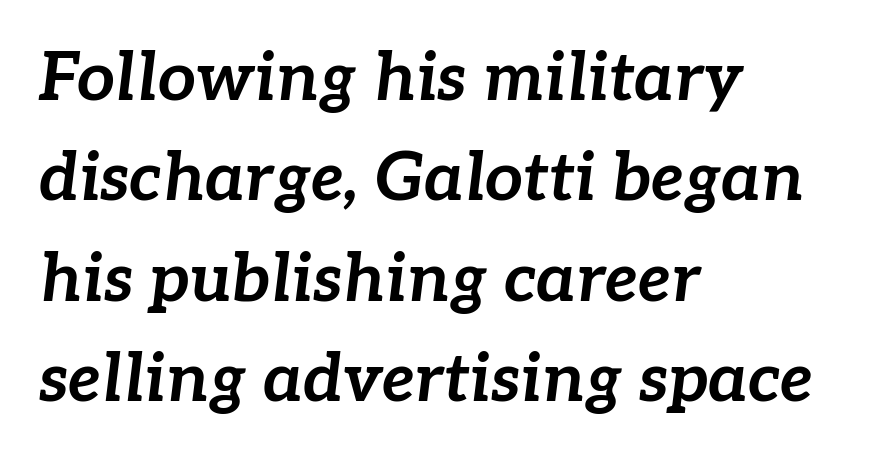
{"italic": "yes", "lean": "right", "slant_degrees": 7, "bold": "yes", "weight": "bold", "width": "normal", "stroke_contrast": "low", "x_height": "medium", "monospaced": "no", "underline": "no", "align": "left", "line_spacing": "normal", "line_spacing_ratio": 1.5, "letter_spacing": "normal", "letter_spacing_em": 0.0, "glyph_px": 67}
